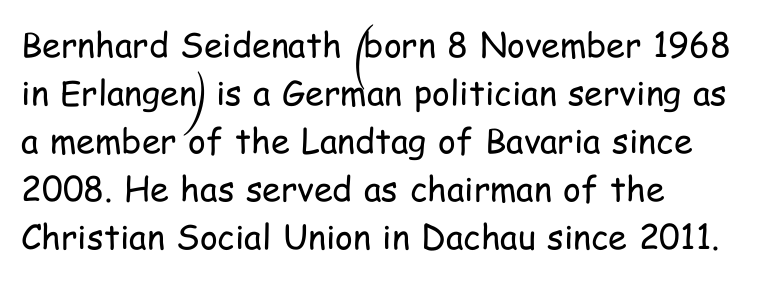
Q: Is the text bold? A: No.
Q: Is the text italic (slanted)? A: No, it is upright.
Q: Is the typeface a serif or a sans-serif typeface? A: Sans-serif.
Q: Is the text underlined? A: No.
Q: How is the paragraph aligned? A: Left-aligned.
Q: Is the spacing between letters normal or unusually wide? A: Normal.
Q: Is the spacing between lines tight, normal or loose? A: Normal.
Q: Width (condensed, normal, or wide)? A: Condensed.
Q: Stroke contrast? A: Low.
Q: x-height? A: Medium.
Q: Monospaced? A: No.
